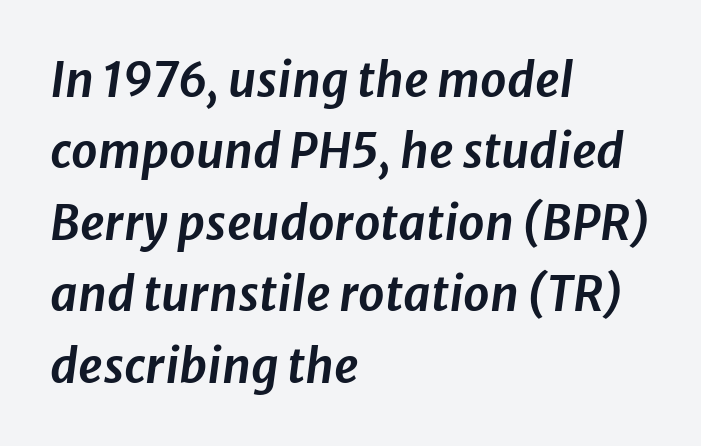
{"italic": "yes", "lean": "right", "slant_degrees": 8, "width": "normal", "stroke_contrast": "low", "x_height": "medium", "monospaced": "no", "underline": "no", "align": "left", "line_spacing": "normal", "line_spacing_ratio": 1.52, "letter_spacing": "normal", "letter_spacing_em": 0.0, "glyph_px": 47}
